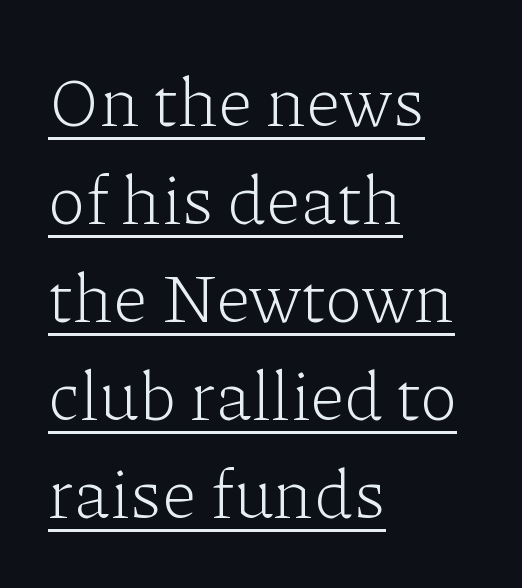
This rendering leaves character spacing at its baseline value. A typesetter would call this leading conventional body-copy spacing. Each letter keeps its own natural width here, so spacing adapts to shape. Typographically, this falls in the serif category.
